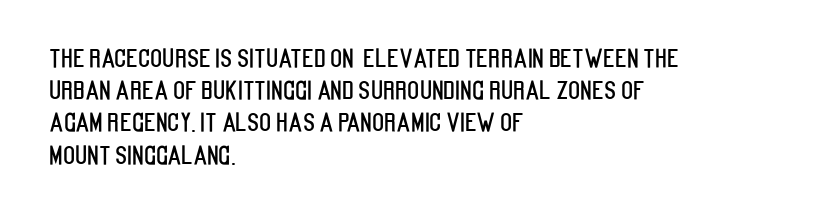
The image shows 25 px text type, upright; set left-aligned, normal line spacing (1.29x), normal letter spacing, not underlined.
